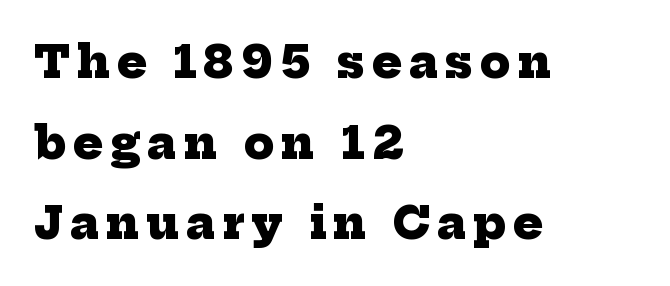
Q: Is the text bold? A: Yes.
Q: Is the typeface a serif or a sans-serif typeface? A: Serif.
Q: Is the text underlined? A: No.
Q: How is the paragraph aligned? A: Left-aligned.
Q: Width (condensed, normal, or wide)? A: Normal.
Q: Stroke contrast? A: Low.
Q: x-height? A: Medium.
Q: Monospaced? A: No.
